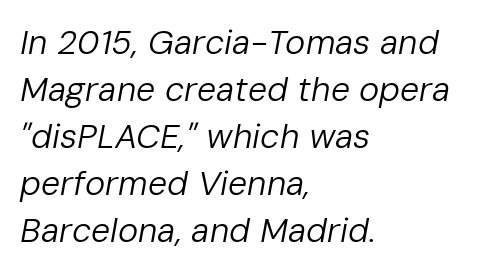
The image shows 34 px regular-weight type, italic (leaning right); set left-aligned, normal line spacing (1.38x), normal letter spacing, not underlined; low stroke contrast and a medium x-height.
